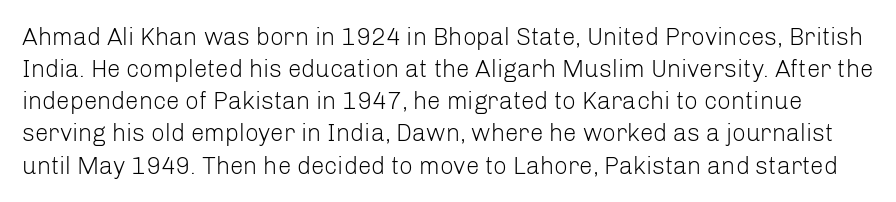
Tracking value appears to be zero — textbook default spacing. These lines sit exactly where default settings would place them. Weight class: somewhere from thin through regular. The foot of each line stays bare and open.
